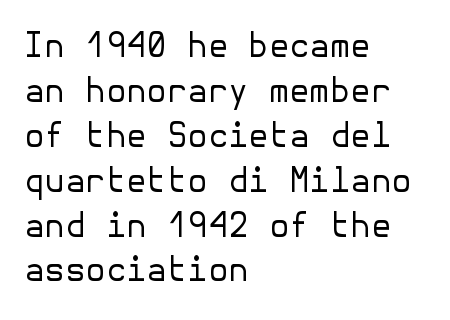
The image shows 33 px regular-weight sans-serif type, upright; set left-aligned, normal line spacing (1.36x), normal letter spacing, not underlined; low stroke contrast and a medium x-height.
